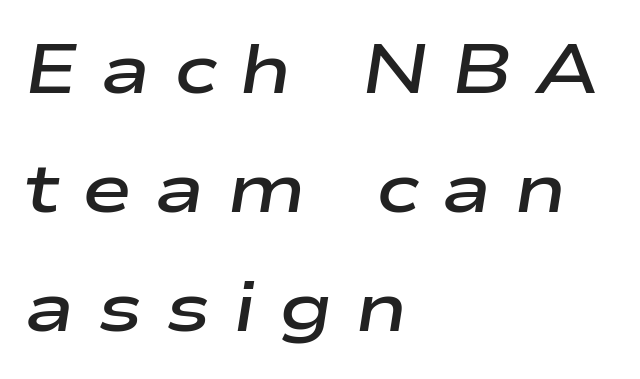
{"italic": "yes", "lean": "right", "slant_degrees": 9, "bold": "semi", "weight": "semibold", "width": "wide", "stroke_contrast": "low", "x_height": "medium", "monospaced": "no", "underline": "no", "align": "left", "line_spacing_ratio": 1.75, "letter_spacing": "wide", "letter_spacing_em": 0.33, "glyph_px": 68}
